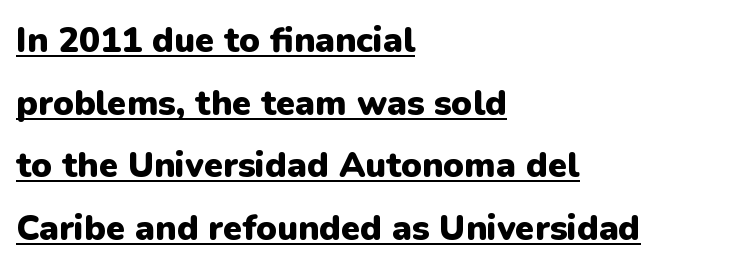
No italicization has been applied; the sample stays upright. You could not count columns in this text — the font is proportionally spaced. The characters display no serif detailing; their extremities are plain. Notice how a bar underscores the lettering throughout. The ragged edge is on the right, which tells us the setting is flush left. The strokes are fattened all the way to bold.
